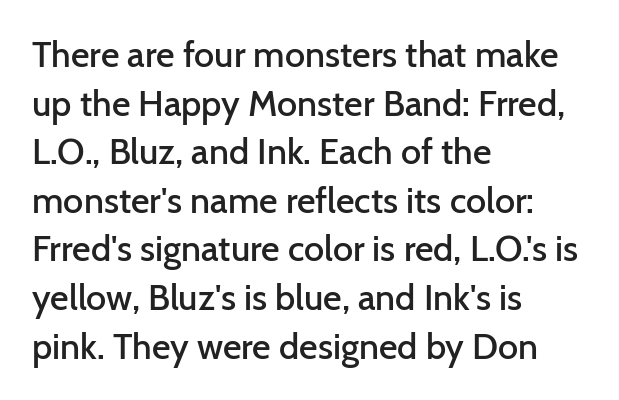
{"serif": "no", "italic": "no", "bold": "semi", "weight": "semibold", "width": "normal", "stroke_contrast": "low", "x_height": "medium", "monospaced": "no", "underline": "no", "align": "left", "line_spacing": "normal", "line_spacing_ratio": 1.35, "letter_spacing": "normal", "letter_spacing_em": 0.0, "glyph_px": 36}
